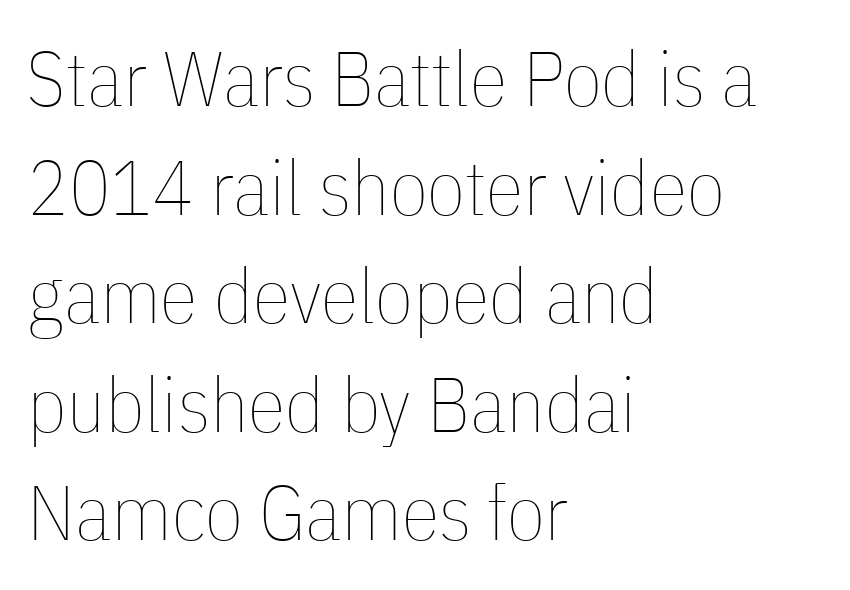
Stroke mass is kept to a normal reading level or below. The space directly below the letters is spotless. Interline gaps are of average width in this sample. Compared with a centered layout, this one pins lines to the left instead.
